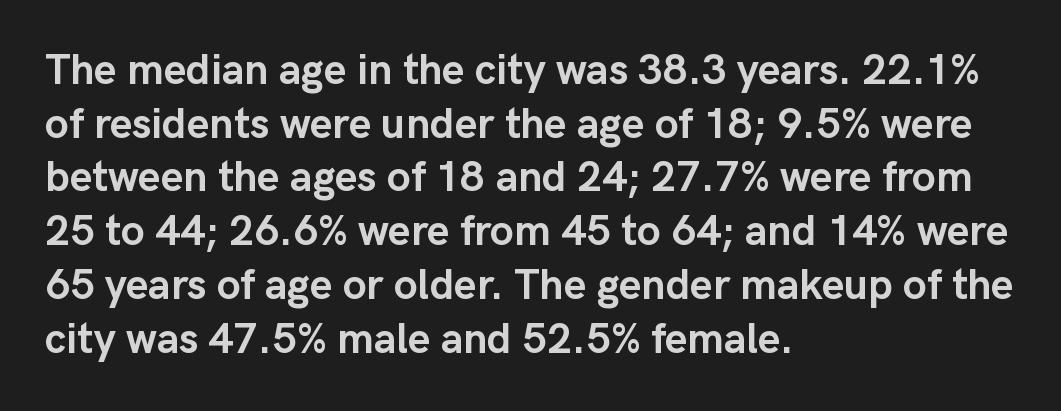
Q: Is the text bold? A: Yes.
Q: Is the text italic (slanted)? A: No, it is upright.
Q: Is the typeface a serif or a sans-serif typeface? A: Sans-serif.
Q: Is the text underlined? A: No.
Q: How is the paragraph aligned? A: Left-aligned.
Q: Is the spacing between letters normal or unusually wide? A: Normal.
Q: Is the spacing between lines tight, normal or loose? A: Normal.
Q: Width (condensed, normal, or wide)? A: Normal.
Q: Stroke contrast? A: Low.
Q: x-height? A: Medium.
Q: Monospaced? A: No.
